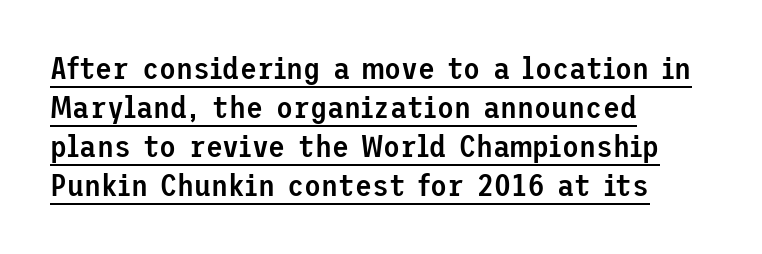
The image shows 31 px semibold sans-serif type, upright; set left-aligned, normal line spacing (1.26x), normal letter spacing, underlined; low stroke contrast and a medium x-height.
